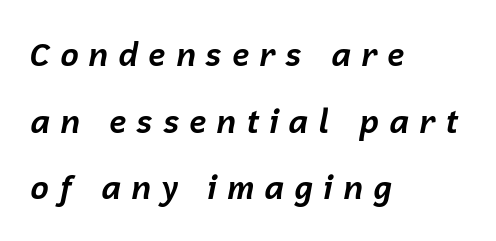
{"italic": "yes", "lean": "right", "slant_degrees": 12, "bold": "yes", "weight": "bold", "width": "normal", "stroke_contrast": "low", "x_height": "medium", "monospaced": "no", "underline": "no", "align": "left", "line_spacing": "loose", "line_spacing_ratio": 2.08, "letter_spacing": "wide", "letter_spacing_em": 0.29, "glyph_px": 32}
